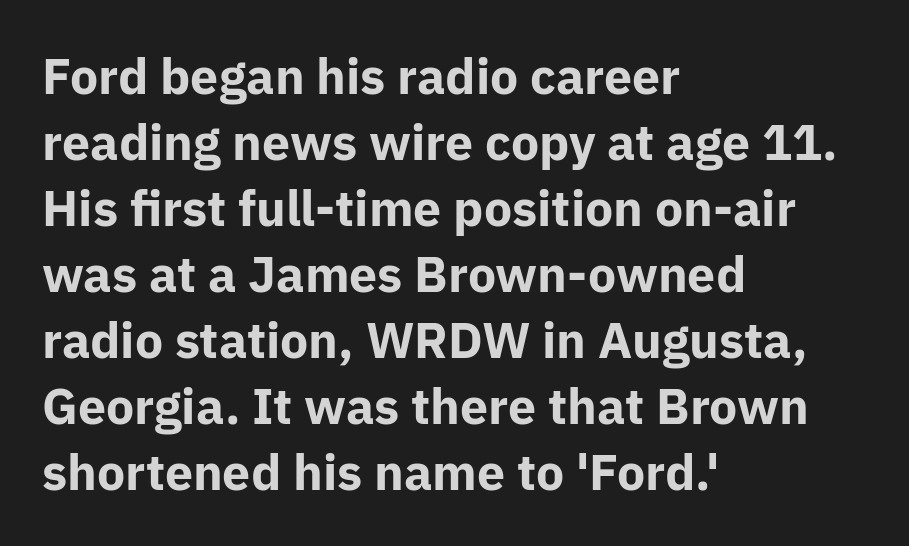
Q: Is the text bold? A: Yes.
Q: Is the text italic (slanted)? A: No, it is upright.
Q: Is the typeface a serif or a sans-serif typeface? A: Sans-serif.
Q: Is the text underlined? A: No.
Q: How is the paragraph aligned? A: Left-aligned.
Q: Is the spacing between letters normal or unusually wide? A: Normal.
Q: Is the spacing between lines tight, normal or loose? A: Normal.
Q: Width (condensed, normal, or wide)? A: Normal.
Q: Stroke contrast? A: Low.
Q: x-height? A: Medium.
Q: Monospaced? A: No.
